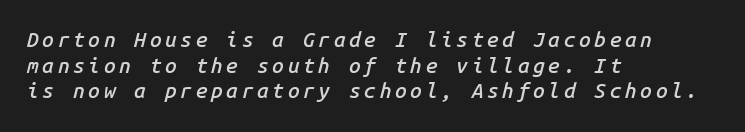
The image shows 21 px text type, italic (leaning right); set left-aligned, line spacing 1.22x, not underlined.
